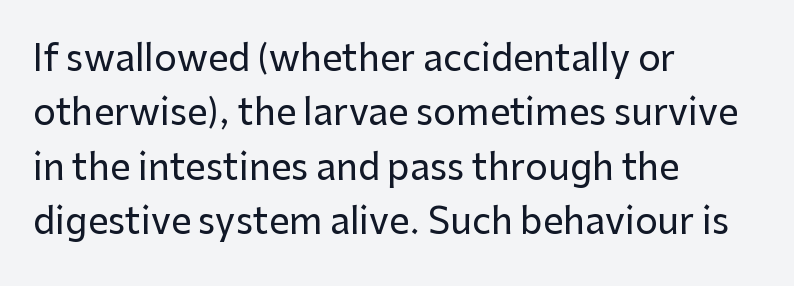
{"serif": "no", "italic": "no", "width": "normal", "stroke_contrast": "low", "x_height": "medium", "monospaced": "no", "underline": "no", "align": "left", "line_spacing": "normal", "line_spacing_ratio": 1.51, "letter_spacing": "normal", "letter_spacing_em": 0.0, "glyph_px": 36}
